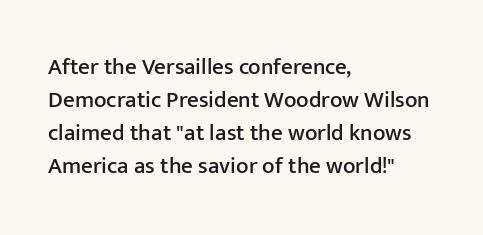
The image shows 23 px text type, upright; set left-aligned, normal line spacing (1.44x), normal letter spacing, not underlined.
